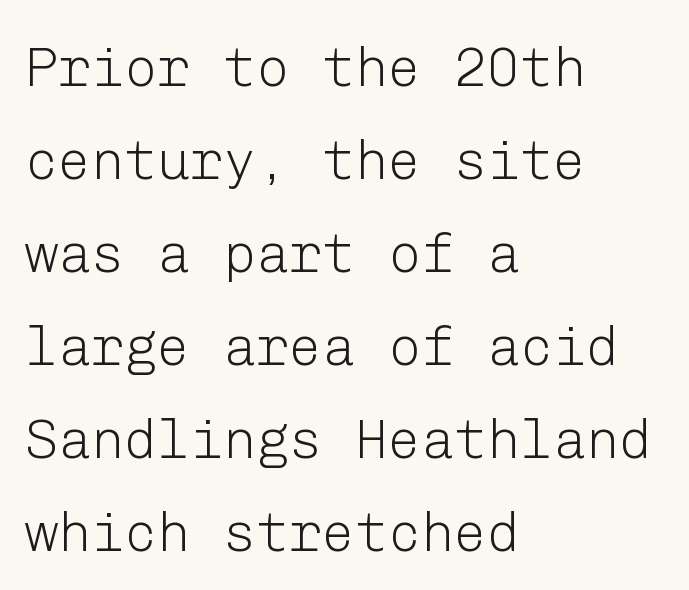
The image shows 55 px light sans-serif type, upright; set left-aligned, normal line spacing (1.69x), normal letter spacing, not underlined; low stroke contrast and a medium x-height.
